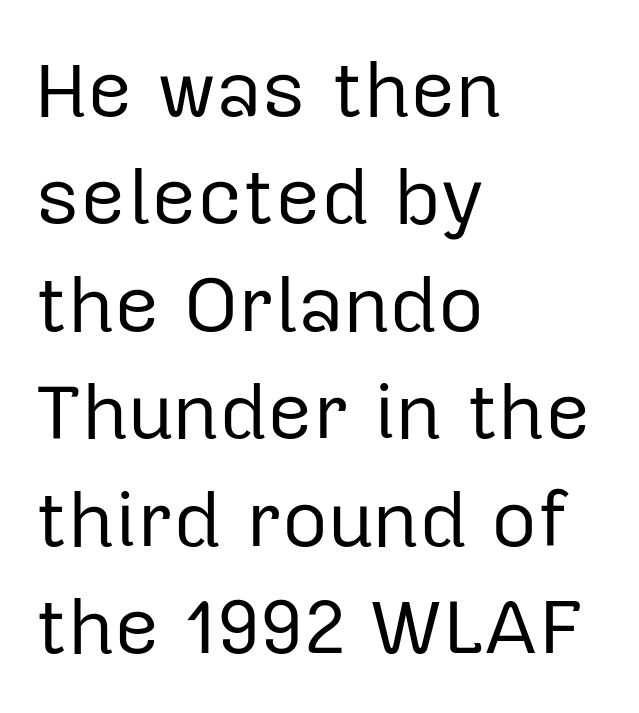
{"serif": "no", "italic": "no", "bold": "no", "weight": "regular", "width": "normal", "stroke_contrast": "low", "x_height": "medium", "monospaced": "no", "underline": "no", "align": "left", "line_spacing": "normal", "line_spacing_ratio": 1.36, "letter_spacing": "normal", "letter_spacing_em": 0.0, "glyph_px": 79}
